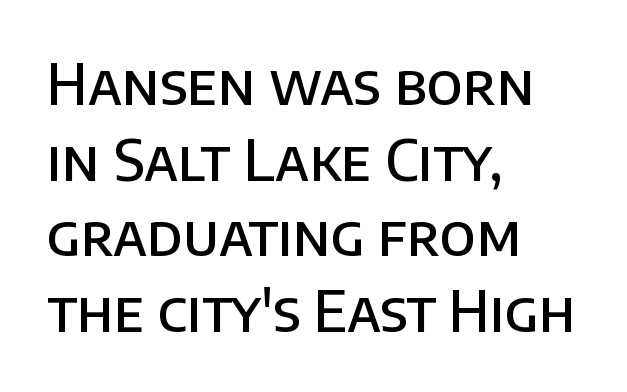
{"serif": "no", "italic": "no", "bold": "semi", "weight": "semibold", "width": "normal", "stroke_contrast": "low", "x_height": "large", "monospaced": "no", "underline": "no", "align": "left", "line_spacing": "normal", "line_spacing_ratio": 1.35, "letter_spacing": "normal", "letter_spacing_em": 0.0, "glyph_px": 56}
